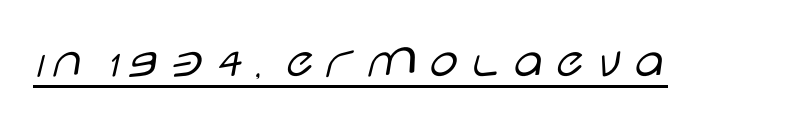
Q: Is the text bold? A: No.
Q: Is the text italic (slanted)? A: Yes.
Q: Is the typeface a serif or a sans-serif typeface? A: Sans-serif.
Q: Is the text underlined? A: Yes.
Q: Width (condensed, normal, or wide)? A: Wide.
Q: Stroke contrast? A: Low.
Q: x-height? A: Large.
Q: Monospaced? A: No.
